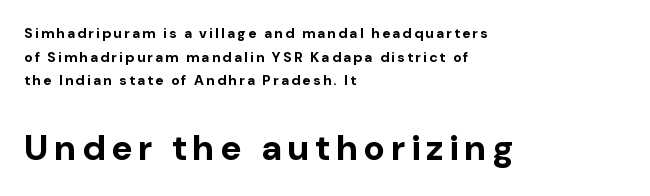
The image shows 36 px bold sans-serif type, upright; set left-aligned, normal line spacing (1.69x), not underlined; the second (bottom) block is 2.57x larger; low stroke contrast and a medium x-height.
